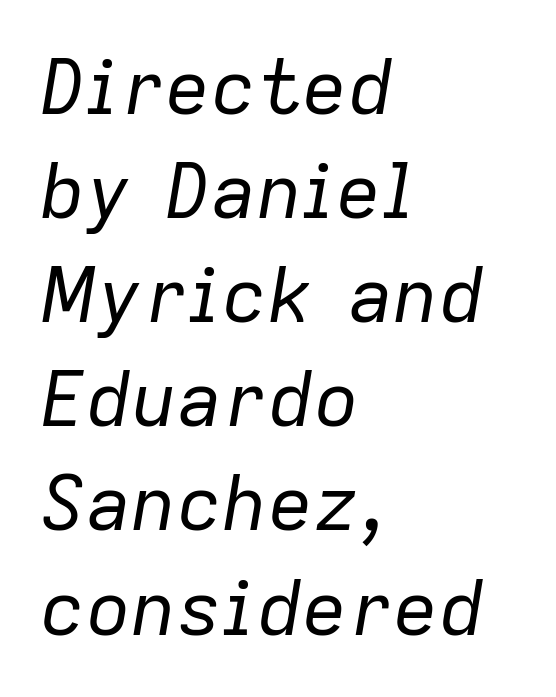
Q: Is the text bold? A: No.
Q: Is the text italic (slanted)? A: Yes, it leans right by about 9 degrees.
Q: Is the text underlined? A: No.
Q: How is the paragraph aligned? A: Left-aligned.
Q: Is the spacing between letters normal or unusually wide? A: Normal.
Q: Is the spacing between lines tight, normal or loose? A: Normal.
Q: Width (condensed, normal, or wide)? A: Normal.
Q: Stroke contrast? A: Low.
Q: x-height? A: Medium.
Q: Monospaced? A: No.
